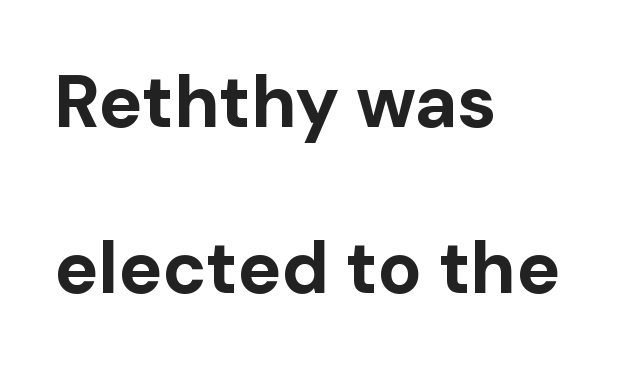
{"serif": "no", "italic": "no", "bold": "yes", "weight": "bold", "width": "normal", "stroke_contrast": "low", "x_height": "medium", "monospaced": "no", "underline": "no", "align": "left", "line_spacing": "loose", "line_spacing_ratio": 2.27, "letter_spacing": "normal", "letter_spacing_em": 0.0, "glyph_px": 73}
